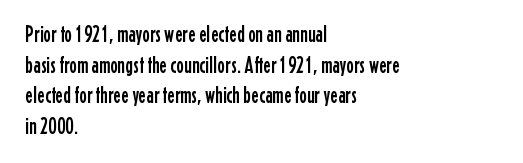
Q: Is the text italic (slanted)? A: No, it is upright.
Q: Is the text underlined? A: No.
Q: How is the paragraph aligned? A: Left-aligned.
Q: Is the spacing between letters normal or unusually wide? A: Normal.
Q: Is the spacing between lines tight, normal or loose? A: Normal.
